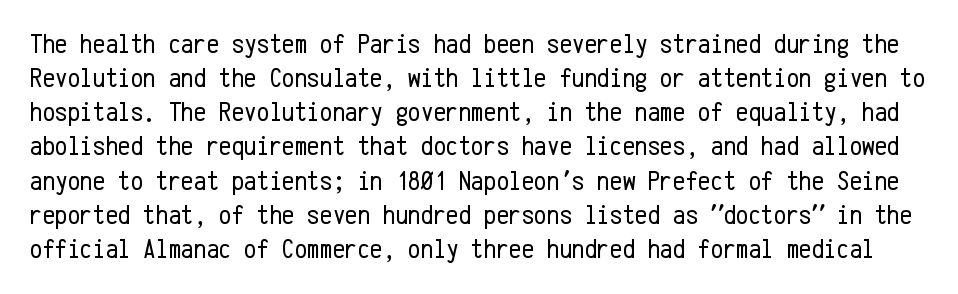
Q: Is the text bold? A: No.
Q: Is the text italic (slanted)? A: No, it is upright.
Q: Is the typeface a serif or a sans-serif typeface? A: Sans-serif.
Q: Is the text underlined? A: No.
Q: Is the spacing between letters normal or unusually wide? A: Normal.
Q: Width (condensed, normal, or wide)? A: Condensed.
Q: Stroke contrast? A: Low.
Q: x-height? A: Medium.
Q: Monospaced? A: Yes.
